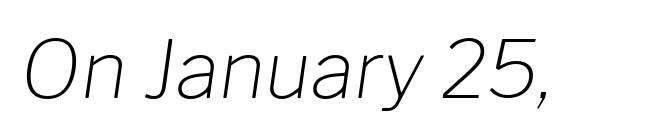
The image shows 80 px light type, italic (leaning right); set normal letter spacing, not underlined; low stroke contrast and a medium x-height.
